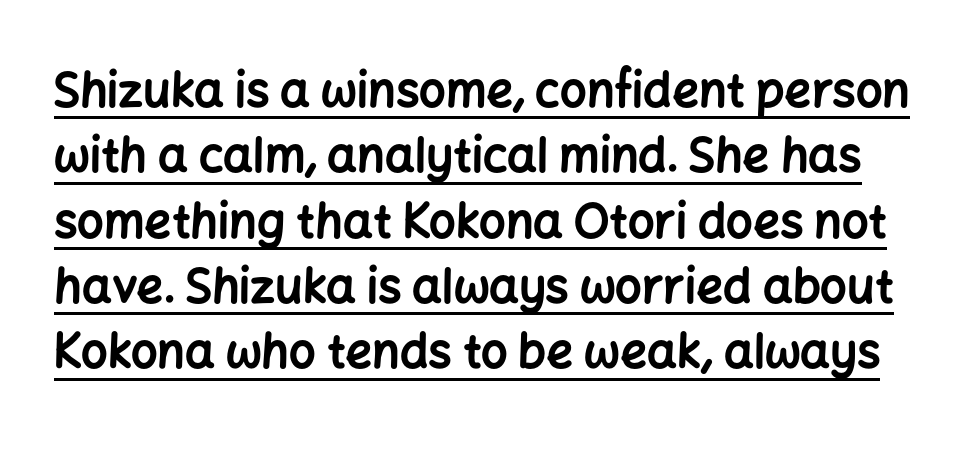
Q: Is the text bold? A: Yes.
Q: Is the text italic (slanted)? A: No, it is upright.
Q: Is the typeface a serif or a sans-serif typeface? A: Sans-serif.
Q: Is the text underlined? A: Yes.
Q: Is the spacing between letters normal or unusually wide? A: Normal.
Q: Is the spacing between lines tight, normal or loose? A: Normal.
Q: Width (condensed, normal, or wide)? A: Normal.
Q: Stroke contrast? A: Low.
Q: x-height? A: Medium.
Q: Monospaced? A: No.
